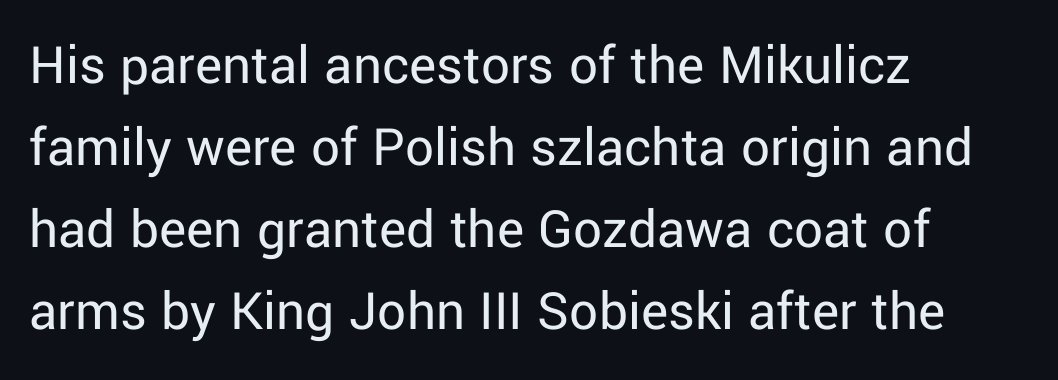
The image shows 57 px regular-weight sans-serif type, upright; set left-aligned, normal line spacing (1.44x), normal letter spacing, not underlined; low stroke contrast and a medium x-height.
